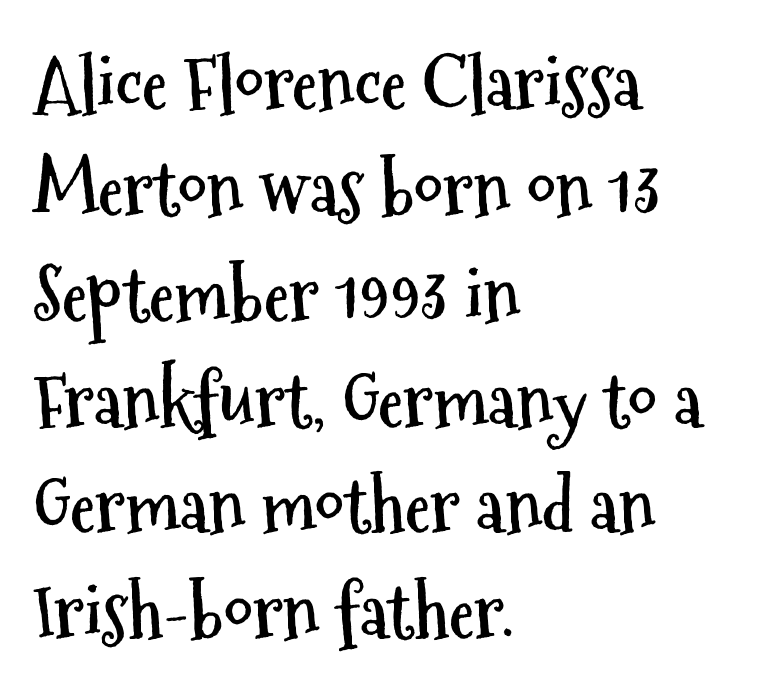
The string is rendered with underlining switched off. The leading is moderate, giving the passage an even texture. Plenty of ink on the page — the face is bold. The rendering uses natural spacing where letterforms have individual widths. Caption: multi-line text, flush left, ragged right. Nothing sits at the stroke ends, so this counts as sans-serif.
